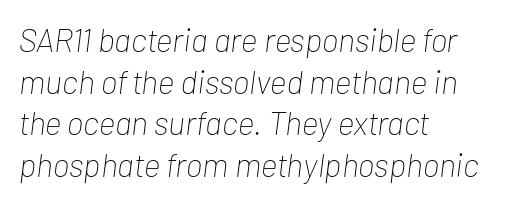
The image shows 33 px thin, condensed type, italic (leaning right); set left-aligned, normal line spacing (1.26x), normal letter spacing, not underlined; low stroke contrast and a medium x-height.
